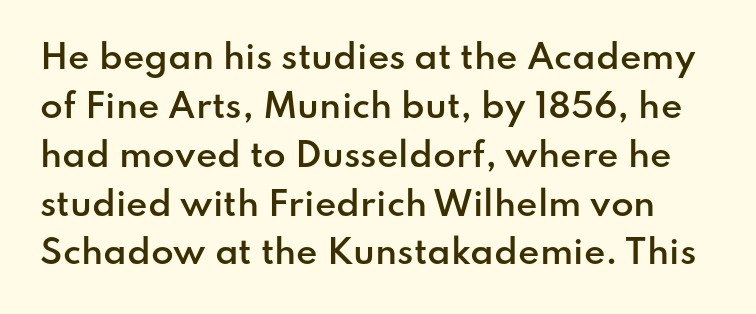
The image shows 33 px semibold sans-serif type, upright; set normal line spacing (1.48x), normal letter spacing, not underlined; low stroke contrast and a small x-height.
